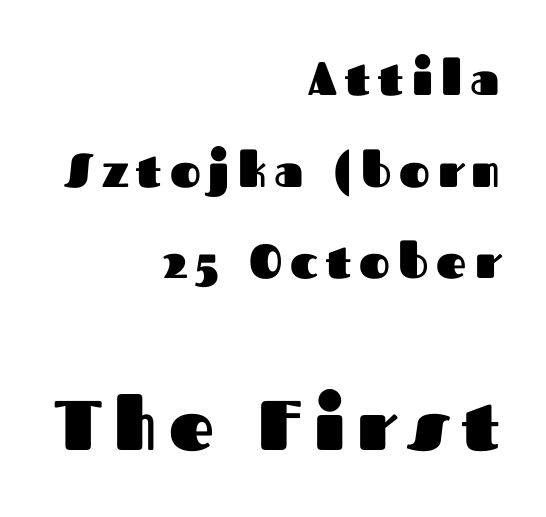
The passage shown is not underscored anywhere. Serifs: no, the terminals of the letterforms are clean. The setting favours the right margin, as signatures and pull-quotes sometimes do. Posture: vertical. Proportional: the letters do not fall into vertical columns. Successive baselines arrive slowly, with a big drop between each.
